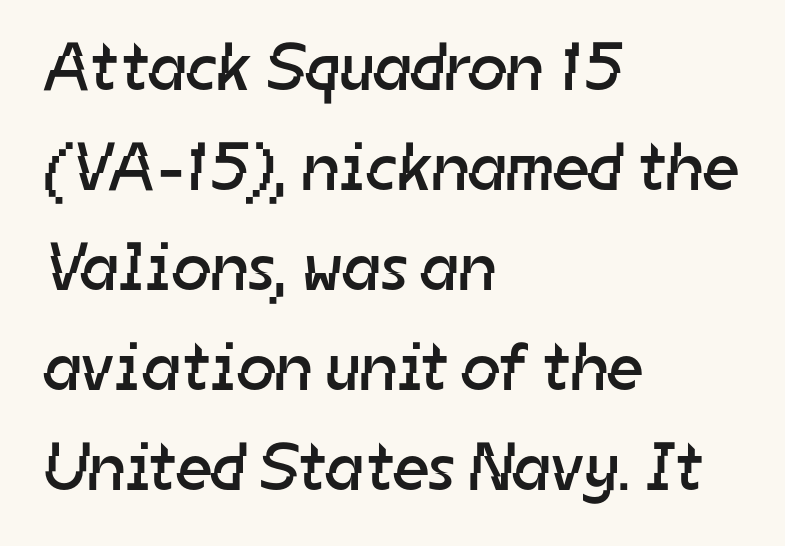
Quick note: underline off. Students, observe: this is what conventionally led text looks like. Students, note that the glyphs here touch the page at normal intervals. In terms of letterform style, serifs are entirely absent. The characters are drawn with everyday or finer stroke widths.
